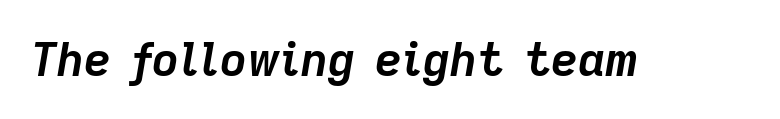
Q: Is the text bold? A: Yes.
Q: Is the text italic (slanted)? A: Yes, it leans right by about 9 degrees.
Q: Is the text underlined? A: No.
Q: Is the spacing between letters normal or unusually wide? A: Normal.
Q: Width (condensed, normal, or wide)? A: Normal.
Q: Stroke contrast? A: Low.
Q: x-height? A: Medium.
Q: Monospaced? A: No.
